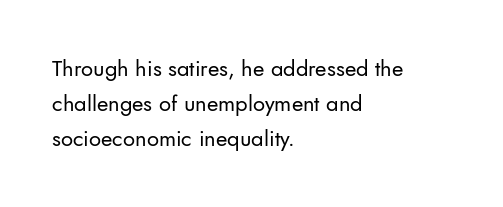
Every stem runs plumb, perpendicular to the baseline. Ink coverage per letter is moderate at most. Does extra space separate the letters? No, they use regular spacing. Line starts are locked; line ends wander. If you measured baseline to baseline, you'd find a middling distance.
